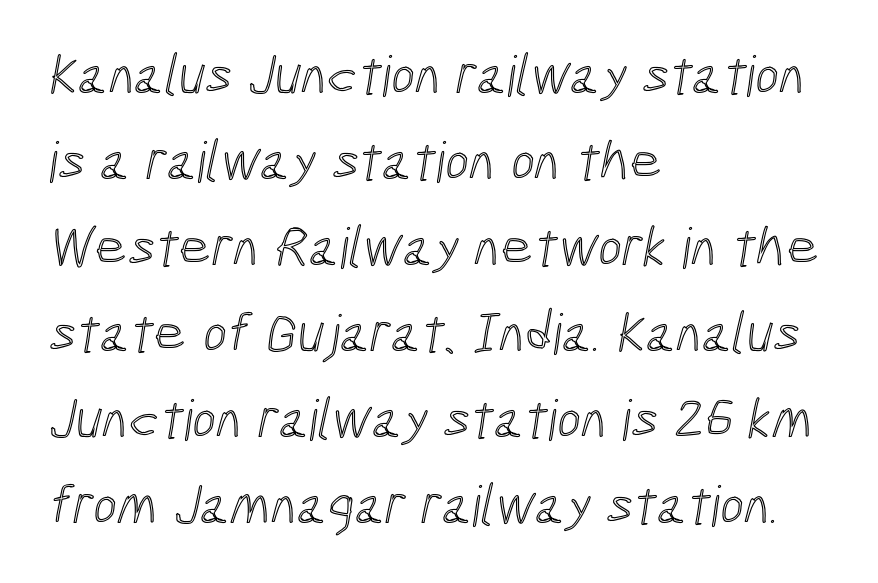
{"width": "condensed", "x_height": "medium", "monospaced": "no", "underline": "no", "align": "left", "line_spacing": "normal", "line_spacing_ratio": 1.51, "letter_spacing": "normal", "letter_spacing_em": 0.0, "glyph_px": 57}
